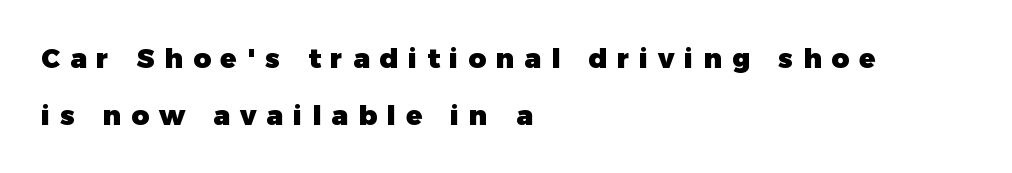
Q: Is the text bold? A: Yes.
Q: Is the text italic (slanted)? A: No, it is upright.
Q: Is the text underlined? A: No.
Q: How is the paragraph aligned? A: Left-aligned.
Q: Is the spacing between letters normal or unusually wide? A: Unusually wide.
Q: Is the spacing between lines tight, normal or loose? A: Loose.
